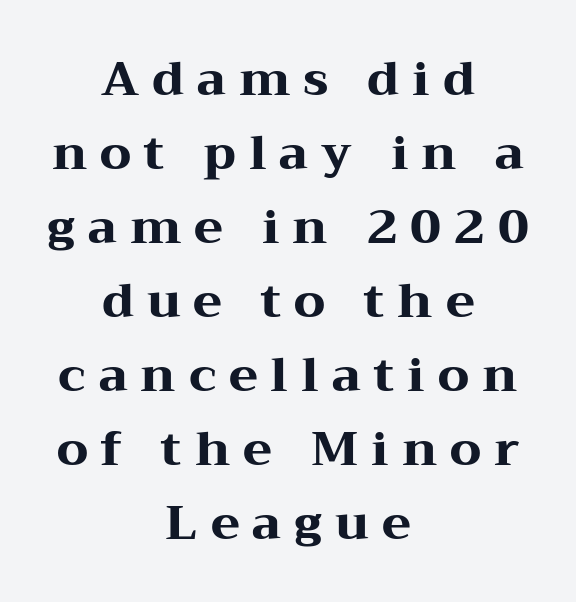
The image shows 48 px heavy, wide serif type, upright; set centered, normal line spacing (1.54x), unusually wide letter spacing (+0.27 em), not underlined; medium stroke contrast and a medium x-height.
